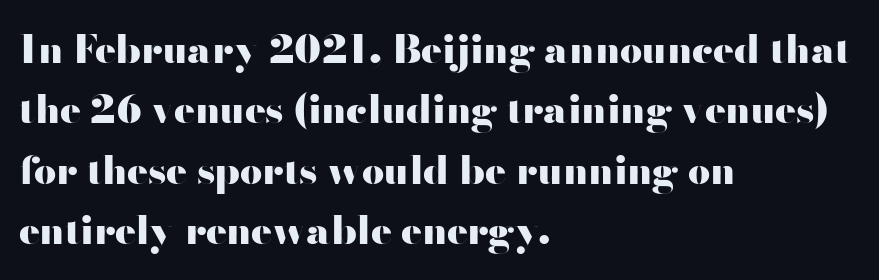
{"serif": "no", "italic": "no", "bold": "yes", "weight": "heavy", "width": "wide", "stroke_contrast": "high", "x_height": "small", "monospaced": "no", "underline": "no", "align": "left", "line_spacing": "normal", "line_spacing_ratio": 1.55, "letter_spacing": "normal", "letter_spacing_em": 0.0, "glyph_px": 39}
